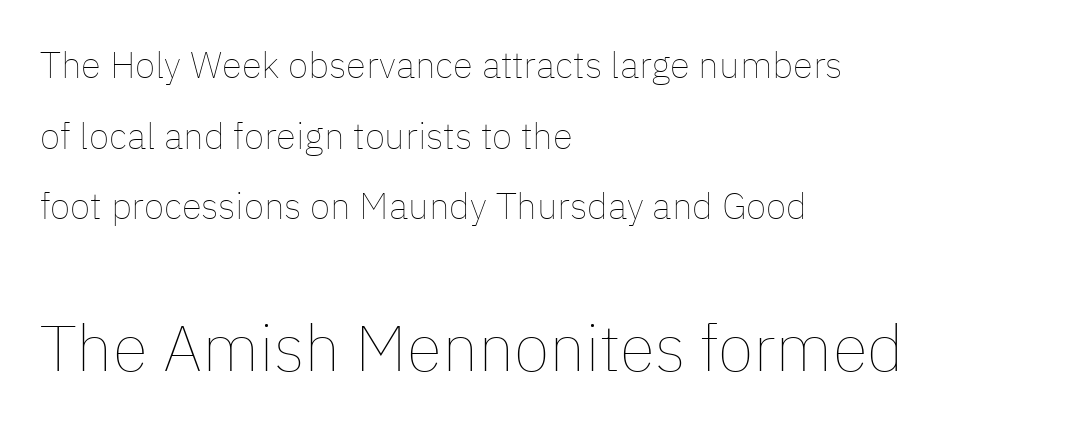
The image shows 65 px thin type, upright; set left-aligned, loose line spacing (1.91x), normal letter spacing, not underlined; the second (bottom) block is 1.76x larger; low stroke contrast and a medium x-height.
